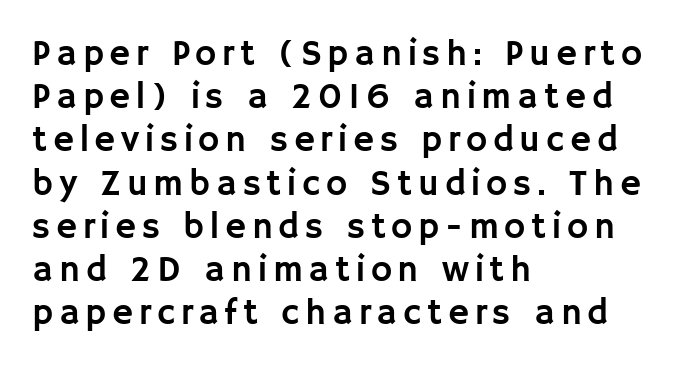
Q: Is the text italic (slanted)? A: No, it is upright.
Q: Is the typeface a serif or a sans-serif typeface? A: Sans-serif.
Q: Is the text underlined? A: No.
Q: How is the paragraph aligned? A: Left-aligned.
Q: Width (condensed, normal, or wide)? A: Normal.
Q: Stroke contrast? A: Low.
Q: x-height? A: Large.
Q: Monospaced? A: No.
